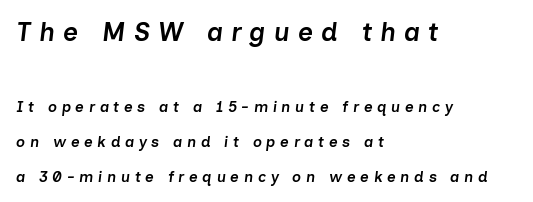
{"italic": "yes", "lean": "right", "slant_degrees": 7, "bold": "semi", "underline": "no", "align": "left", "line_spacing": "loose", "line_spacing_ratio": 2.32, "letter_spacing": "wide", "letter_spacing_em": 0.31, "larger_block": "first", "size_ratio": 1.73, "glyph_px": 26}
